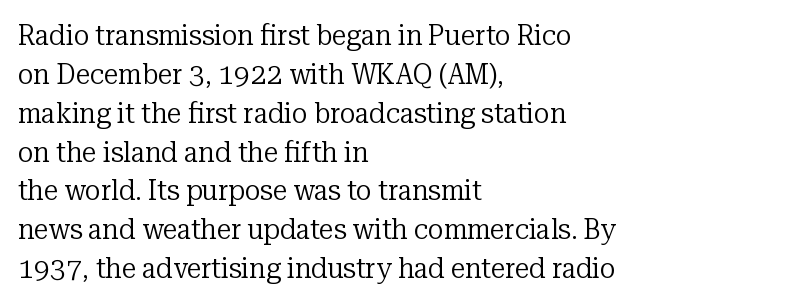
Character widths vary here, with narrow letters taking less room than wide ones. The weight would be labelled regular, book, light, or lighter still. All the whitespace from short lines collects on the right. What's the leading like? Ordinary, nothing unusual. Plain, unruled lines of type. Italic: no, the glyphs are upright roman.
